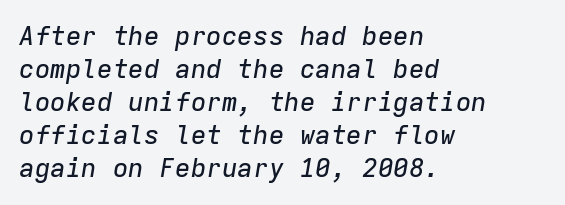
Q: Is the text italic (slanted)? A: Yes, it leans right by about 9 degrees.
Q: Is the text underlined? A: No.
Q: How is the paragraph aligned? A: Left-aligned.
Q: Is the spacing between letters normal or unusually wide? A: Normal.
Q: Is the spacing between lines tight, normal or loose? A: Normal.
